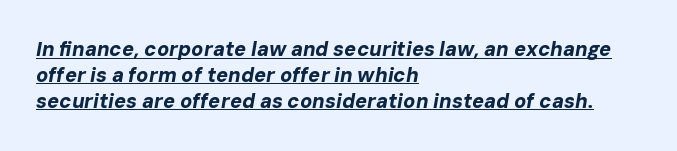
The image shows 20 px bold type, italic (leaning right); set left-aligned, normal line spacing (1.29x), normal letter spacing, underlined.
